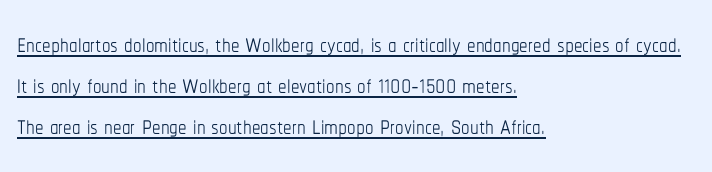
The image shows 34 px thin, condensed type, upright; set left-aligned, line spacing 1.2x, normal letter spacing, underlined; low stroke contrast and a medium x-height.
